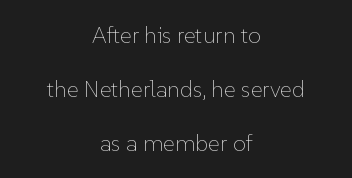
The image shows 23 px text type, upright; set centered, loose line spacing (2.34x), normal letter spacing, not underlined.
